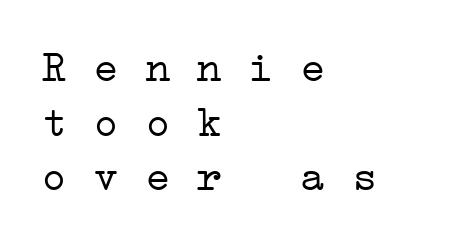
The image shows 43 px light, wide serif type, monospaced; set left-aligned, normal line spacing (1.27x), normal letter spacing, not underlined; low stroke contrast and a medium x-height.
